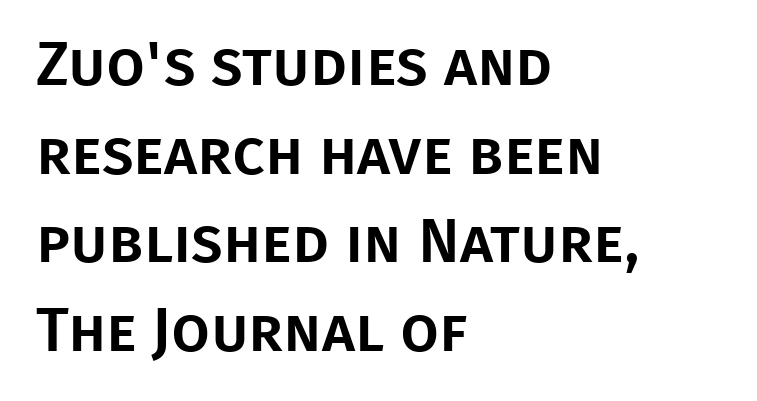
Q: Is the text italic (slanted)? A: No, it is upright.
Q: Is the typeface a serif or a sans-serif typeface? A: Sans-serif.
Q: Is the text underlined? A: No.
Q: How is the paragraph aligned? A: Left-aligned.
Q: Is the spacing between letters normal or unusually wide? A: Normal.
Q: Is the spacing between lines tight, normal or loose? A: Normal.
Q: Width (condensed, normal, or wide)? A: Normal.
Q: Stroke contrast? A: Low.
Q: x-height? A: Large.
Q: Monospaced? A: No.
